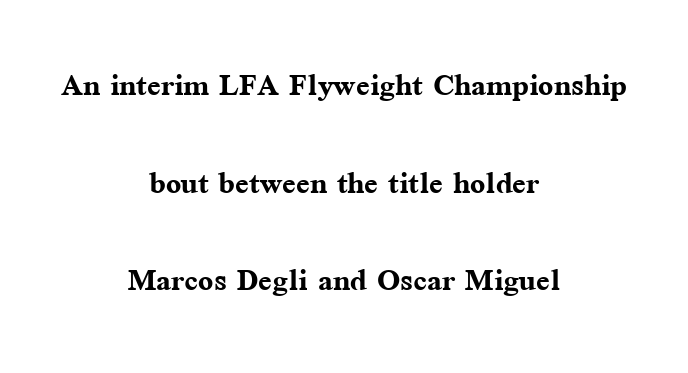
The image shows 40 px semibold serif type, upright; set centered, loose line spacing (2.44x), normal letter spacing, not underlined; medium stroke contrast and a medium x-height.
